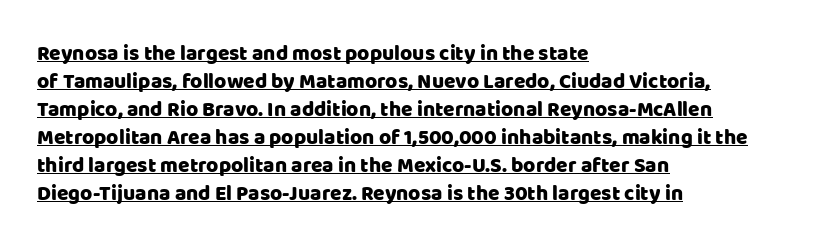
The image shows 21 px text type, upright; set left-aligned, normal line spacing (1.33x), normal letter spacing, underlined.
